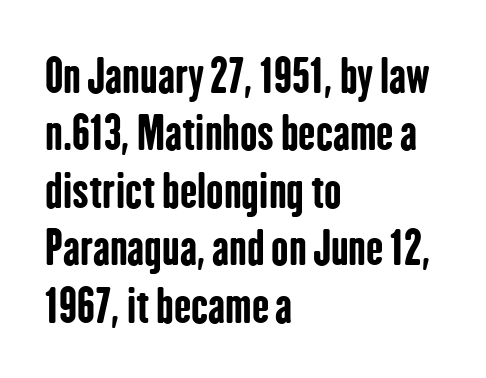
The image shows 46 px bold, condensed sans-serif type, upright; set left-aligned, normal line spacing (1.25x), normal letter spacing, not underlined; low stroke contrast and a medium x-height.
